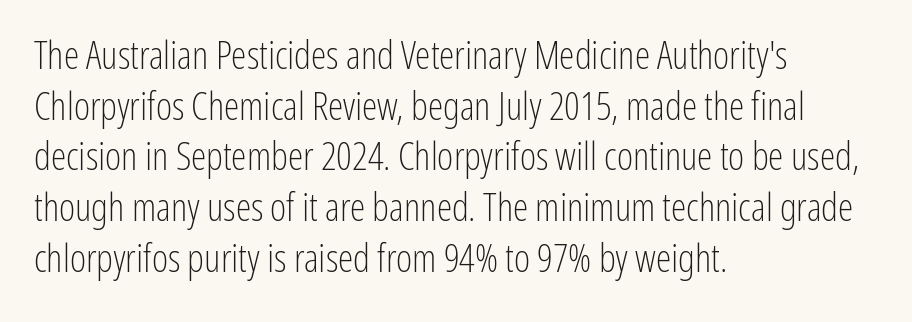
{"serif": "no", "italic": "no", "bold": "no", "weight": "light", "width": "condensed", "stroke_contrast": "low", "x_height": "medium", "monospaced": "no", "underline": "no", "align": "left", "line_spacing": "normal", "line_spacing_ratio": 1.3, "letter_spacing": "normal", "letter_spacing_em": 0.0, "glyph_px": 39}
